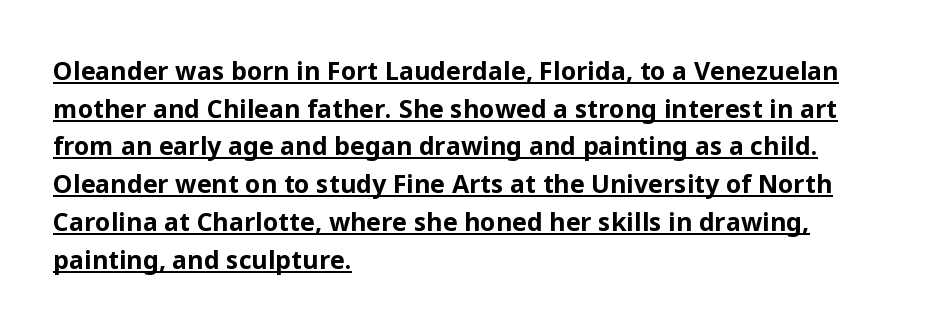
Weight: bold. One-word summary of the alignment: left. You can see a thin bar hugging the bottom of the glyphs. Unlike italic type, these characters show no tilt at all. Tracking value appears to be zero — textbook default spacing.
